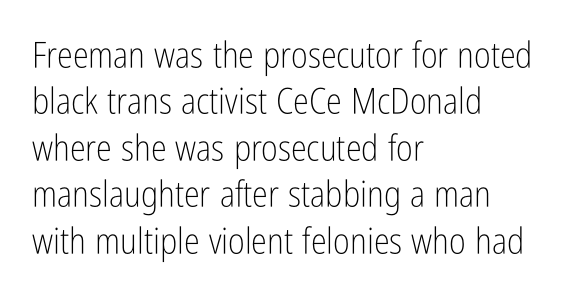
The image shows 36 px light, condensed sans-serif type, upright; set left-aligned, normal line spacing (1.29x), normal letter spacing, not underlined; low stroke contrast and a medium x-height.
